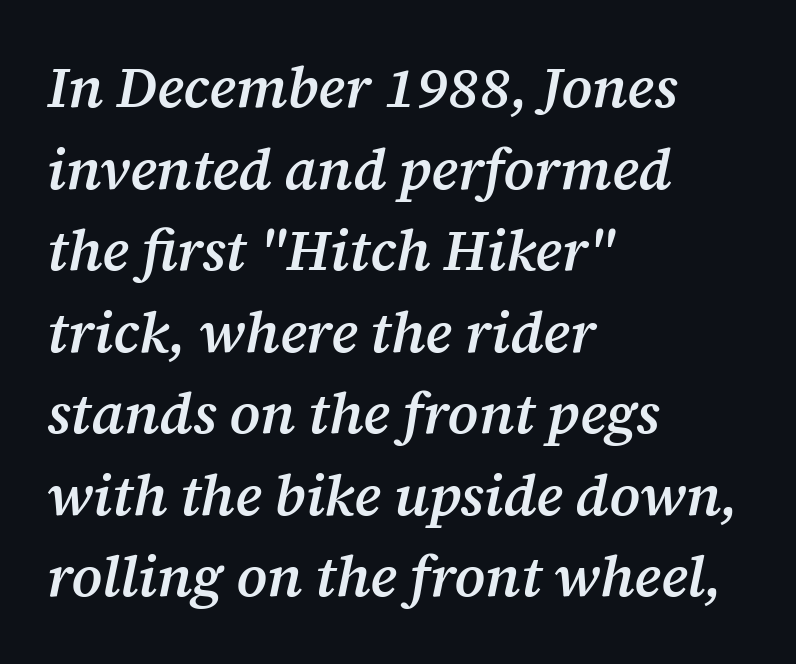
The image shows 57 px semibold serif type, italic (leaning right); set left-aligned, normal line spacing (1.43x), normal letter spacing, not underlined; medium stroke contrast and a medium x-height.
